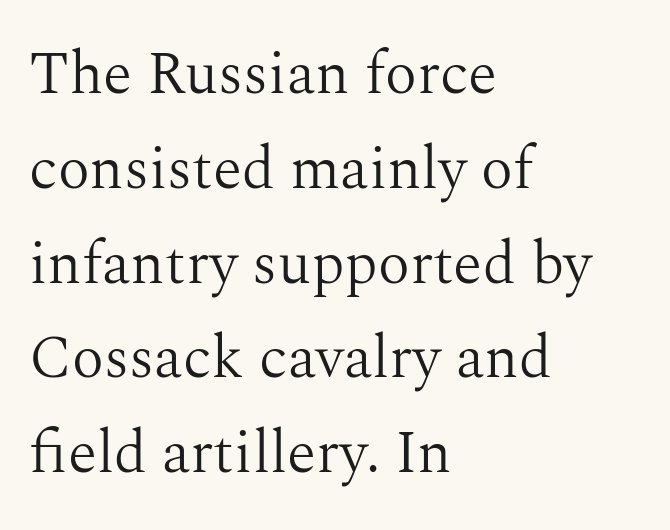
The image shows 60 px light serif type, upright; set left-aligned, normal line spacing (1.58x), normal letter spacing, not underlined; medium stroke contrast and a medium x-height.
